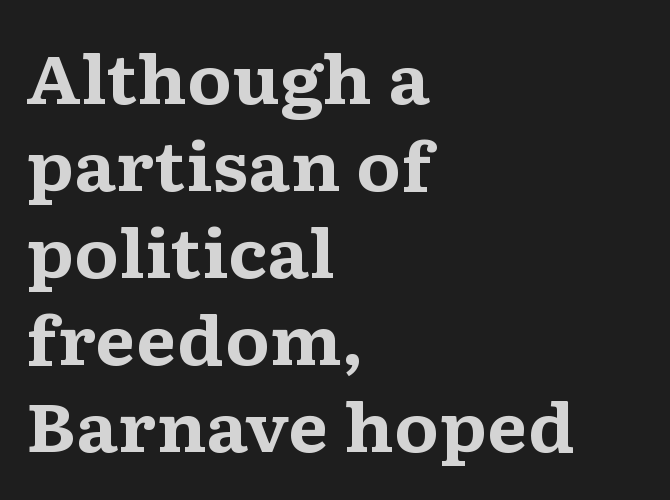
{"serif": "yes", "italic": "no", "bold": "yes", "weight": "bold", "width": "wide", "stroke_contrast": "medium", "x_height": "medium", "monospaced": "no", "underline": "no", "align": "left", "line_spacing": "normal", "line_spacing_ratio": 1.32, "letter_spacing": "normal", "letter_spacing_em": 0.0, "glyph_px": 66}
